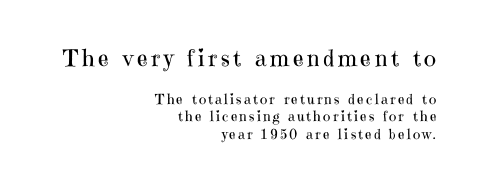
Q: Is the text bold? A: No.
Q: Is the text italic (slanted)? A: No, it is upright.
Q: Is the text underlined? A: No.
Q: How is the paragraph aligned? A: Right-aligned.
Q: Which block of text is set in a larger size, the first (top) or the second (bottom)? A: The first (top) one.
